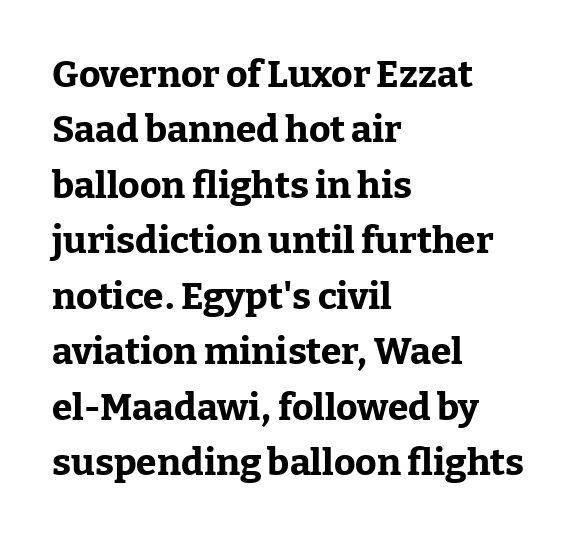
The image shows 37 px bold serif type, upright; set left-aligned, normal line spacing (1.5x), normal letter spacing, not underlined; low stroke contrast and a medium x-height.
